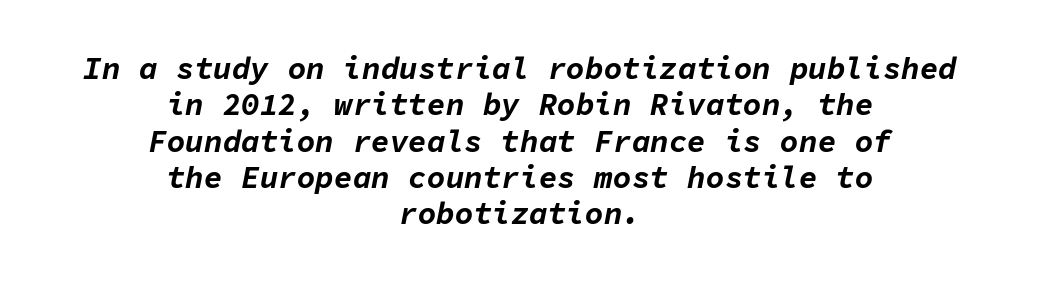
The rendering uses typewriter-style spacing with identical character cells. The rendering applies a slant to the glyphs. This is heavy type, rendered in bold. Teacher's note: observe the equal gaps on both sides — that is centered alignment. The foot of each line stays bare and open. Letter spacing: default.
